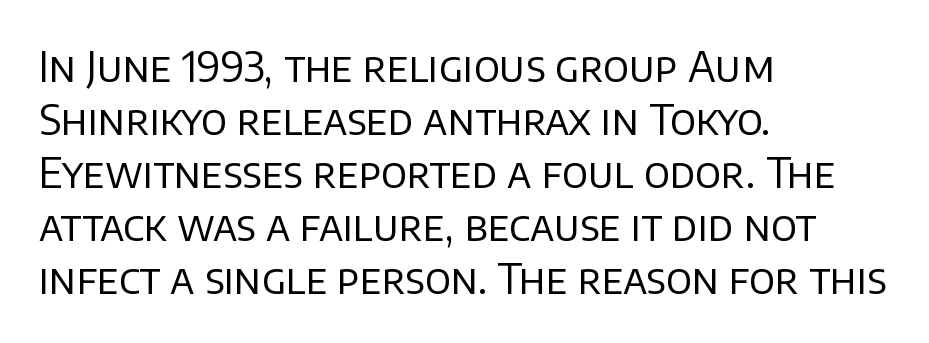
A typesetter would call this proportional, since set widths differ per character. Type style note: lacks serifs. Does the lettering tilt? It doesn't — this is upright. A light-to-regular cut is what we see here. Does extra space separate the letters? No, they use regular spacing. The ragged edge is on the right, which tells us the setting is flush left.
